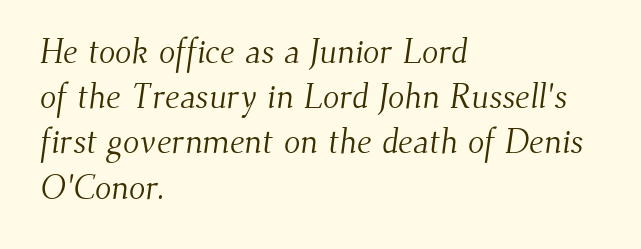
Q: Is the text bold? A: No.
Q: Is the typeface a serif or a sans-serif typeface? A: Serif.
Q: Is the text underlined? A: No.
Q: How is the paragraph aligned? A: Left-aligned.
Q: Is the spacing between letters normal or unusually wide? A: Normal.
Q: Is the spacing between lines tight, normal or loose? A: Normal.
Q: Width (condensed, normal, or wide)? A: Normal.
Q: Stroke contrast? A: Medium.
Q: x-height? A: Small.
Q: Monospaced? A: No.
